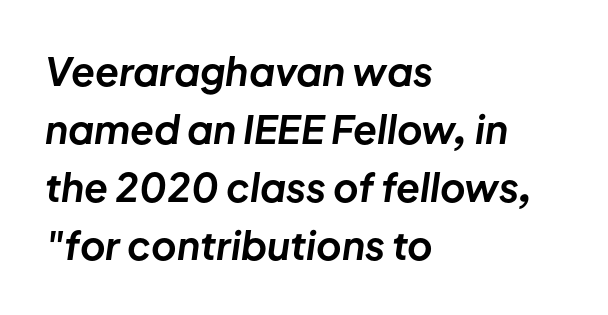
Q: Is the text bold? A: Yes.
Q: Is the text italic (slanted)? A: Yes, it leans right by about 8 degrees.
Q: Is the text underlined? A: No.
Q: How is the paragraph aligned? A: Left-aligned.
Q: Is the spacing between letters normal or unusually wide? A: Normal.
Q: Is the spacing between lines tight, normal or loose? A: Normal.
Q: Width (condensed, normal, or wide)? A: Normal.
Q: Stroke contrast? A: Low.
Q: x-height? A: Medium.
Q: Monospaced? A: No.
